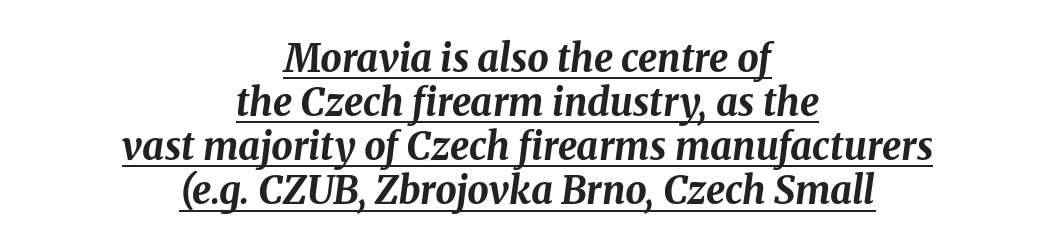
Q: Is the text bold? A: Yes.
Q: Is the text italic (slanted)? A: Yes, it leans right by about 8 degrees.
Q: Is the text underlined? A: Yes.
Q: How is the paragraph aligned? A: Centered.
Q: Is the spacing between letters normal or unusually wide? A: Normal.
Q: Width (condensed, normal, or wide)? A: Normal.
Q: Stroke contrast? A: Medium.
Q: x-height? A: Medium.
Q: Monospaced? A: No.
